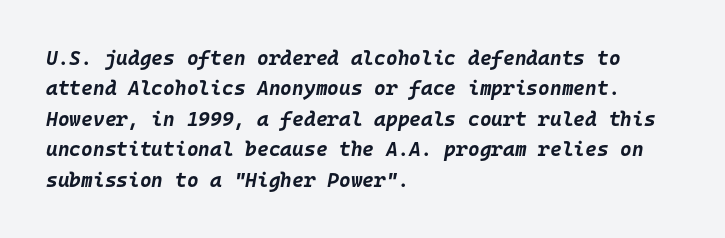
{"italic": "yes", "lean": "right", "slant_degrees": 10, "bold": "yes", "underline": "no", "align": "left", "line_spacing": "normal", "line_spacing_ratio": 1.52, "letter_spacing": "normal", "letter_spacing_em": 0.0, "glyph_px": 20}
